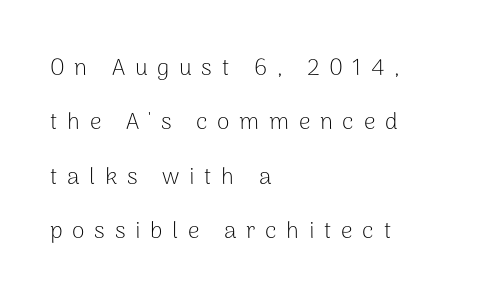
Q: Is the text bold? A: No.
Q: Is the text italic (slanted)? A: No, it is upright.
Q: Is the text underlined? A: No.
Q: How is the paragraph aligned? A: Left-aligned.
Q: Is the spacing between letters normal or unusually wide? A: Unusually wide.
Q: Is the spacing between lines tight, normal or loose? A: Loose.
